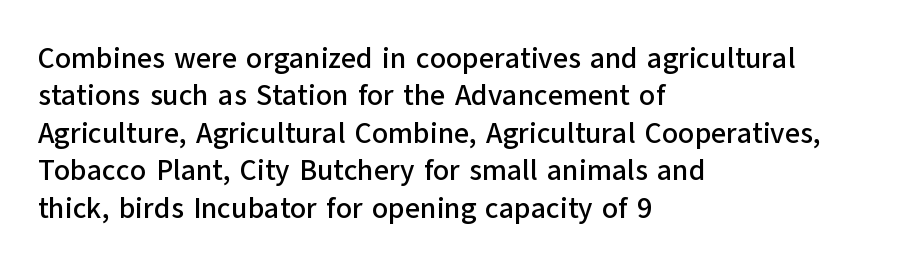
Q: Is the text italic (slanted)? A: No, it is upright.
Q: Is the typeface a serif or a sans-serif typeface? A: Sans-serif.
Q: Is the text underlined? A: No.
Q: How is the paragraph aligned? A: Left-aligned.
Q: Is the spacing between letters normal or unusually wide? A: Normal.
Q: Is the spacing between lines tight, normal or loose? A: Normal.
Q: Width (condensed, normal, or wide)? A: Normal.
Q: Stroke contrast? A: Low.
Q: x-height? A: Medium.
Q: Monospaced? A: No.
